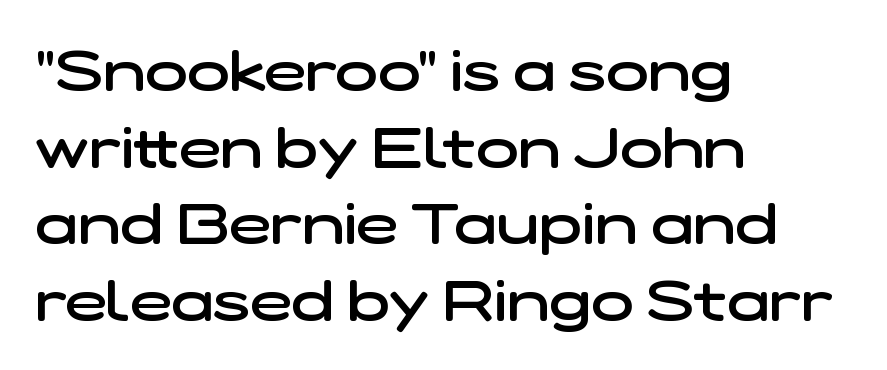
The font is running at a semibold setting, under full bold. The rendering uses natural spacing where letterforms have individual widths. Casual observation: everything's shoved over to the left. Nobody drew a line under any word here. Quick note: interline space is typical. The glyphs in this specimen are sans serif.
